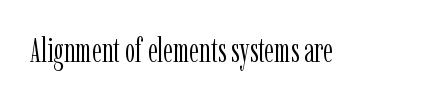
{"serif": "yes", "italic": "no", "bold": "no", "weight": "light", "width": "condensed", "stroke_contrast": "low", "x_height": "medium", "monospaced": "no", "underline": "no", "letter_spacing": "normal", "letter_spacing_em": 0.0, "glyph_px": 33}
